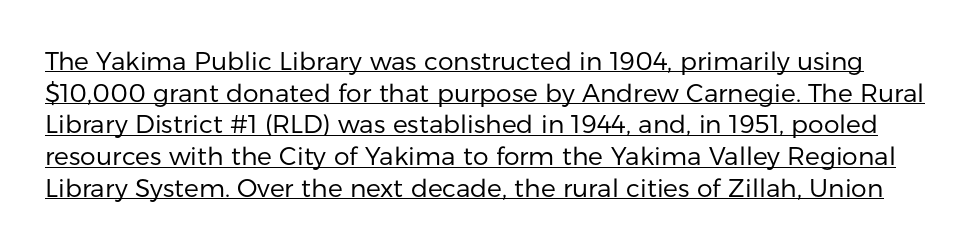
Italic: no, the glyphs are upright roman. No extra tracking has been applied to these lines. The line-height multiplier appears to be the usual default. The letters look calm and open, with moderate or lighter stems.
